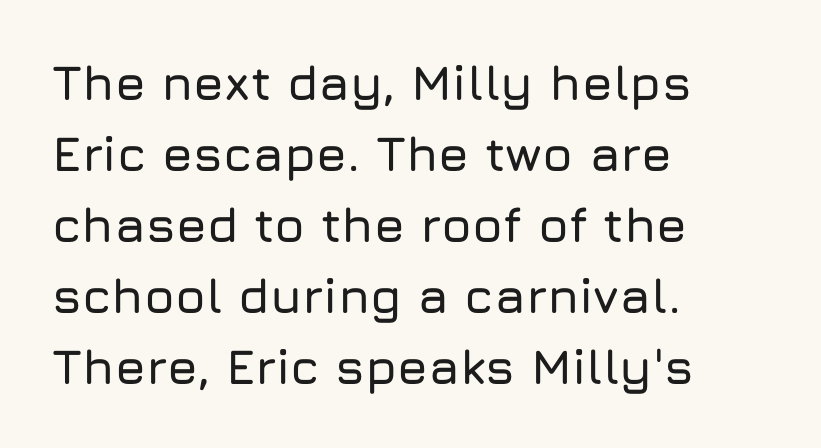
Words appear dense and cohesive because spacing is normal. Every stem runs plumb, perpendicular to the baseline. The characters display no serif detailing; their extremities are plain. These lines are rendered in a variable-pitch font. The ragged edge is on the right, which tells us the setting is flush left.
